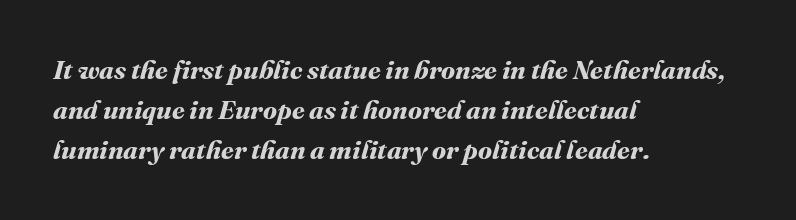
Between one letter and the next there's only the usual sliver of space. Students, observe: this is what conventionally led text looks like. The strokes are fattened all the way to bold. The text block is weighted toward the left margin, trailing off unevenly rightward. The area under the type is left untouched.
